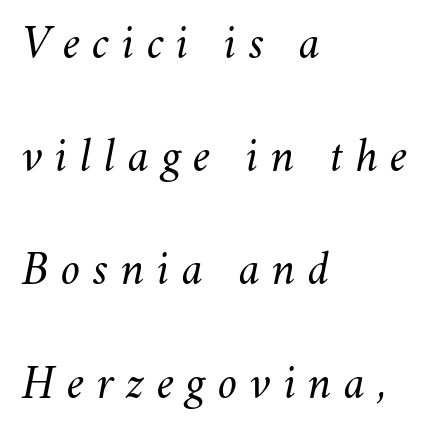
The image shows 49 px light type, italic (leaning right); set left-aligned, loose line spacing (2.31x), unusually wide letter spacing (+0.25 em), not underlined; medium stroke contrast and a small x-height.
